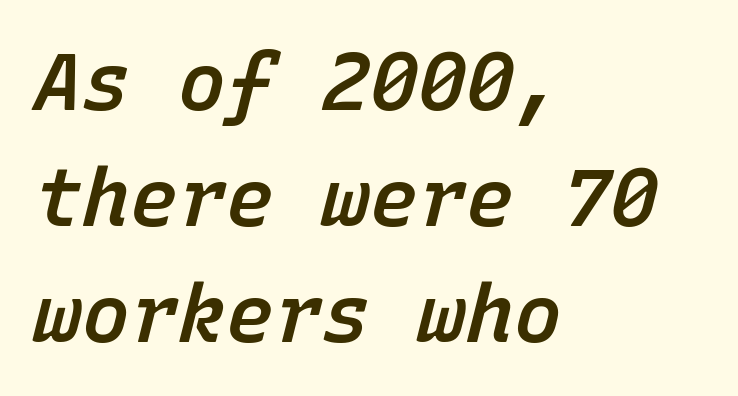
Rows of type keep a routine distance in the vertical direction. Summary of weight: moderately heavy, a semibold. The face used here is monospaced, like something from a code editor. In terms of posture, this sample is oblique.
